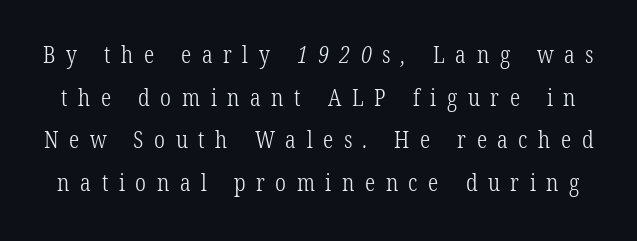
Substantial extra tracking has been applied to these lines. This rendering features lettering with no underline. The weight would be labelled regular, book, light, or lighter still.
